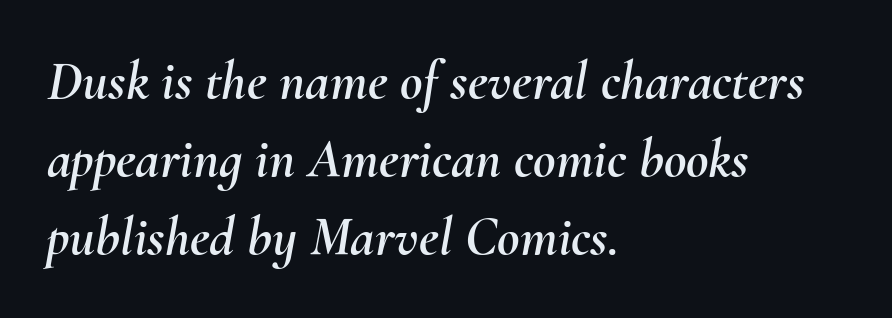
{"italic": "yes", "lean": "right", "slant_degrees": 10, "width": "normal", "stroke_contrast": "medium", "x_height": "small", "monospaced": "no", "underline": "no", "align": "left", "line_spacing": "normal", "line_spacing_ratio": 1.42, "letter_spacing": "normal", "letter_spacing_em": 0.0, "glyph_px": 55}
